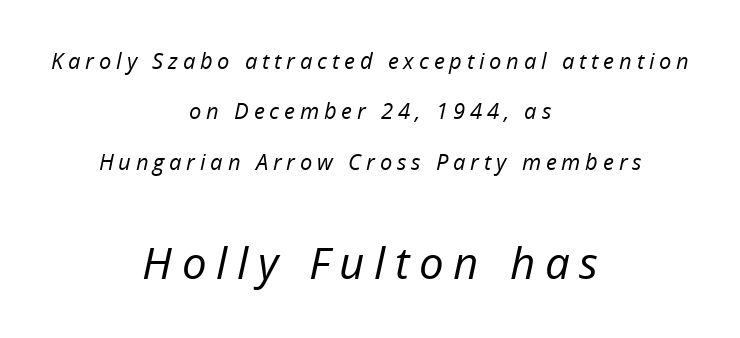
Q: Is the text bold? A: No.
Q: Is the text italic (slanted)? A: Yes, it leans right by about 12 degrees.
Q: Is the text underlined? A: No.
Q: How is the paragraph aligned? A: Centered.
Q: Is the spacing between letters normal or unusually wide? A: Unusually wide.
Q: Is the spacing between lines tight, normal or loose? A: Loose.
Q: Which block of text is set in a larger size, the first (top) or the second (bottom)? A: The second (bottom) one.
Q: Width (condensed, normal, or wide)? A: Normal.
Q: Stroke contrast? A: Low.
Q: x-height? A: Medium.
Q: Monospaced? A: No.
